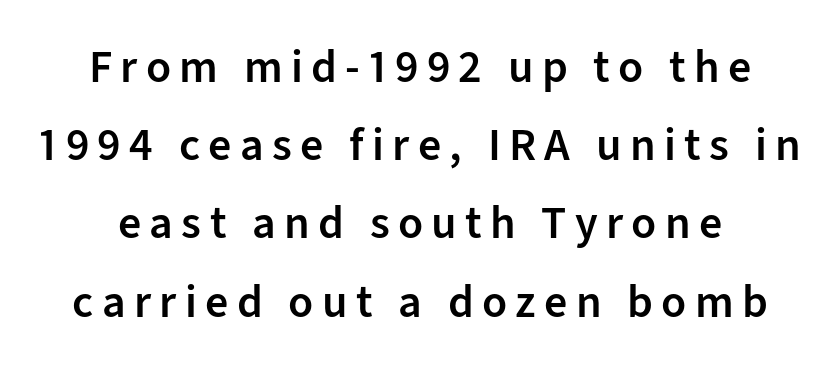
{"serif": "no", "italic": "no", "bold": "semi", "weight": "semibold", "width": "normal", "stroke_contrast": "low", "x_height": "medium", "monospaced": "no", "underline": "no", "line_spacing": "normal", "line_spacing_ratio": 1.7, "glyph_px": 46}
